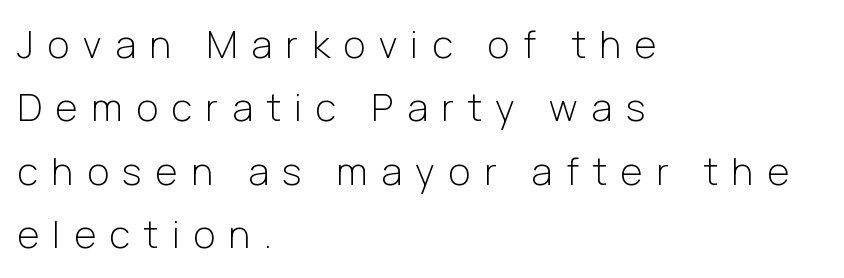
The image shows 38 px light sans-serif type, upright; set left-aligned, normal line spacing (1.67x), unusually wide letter spacing (+0.36 em), not underlined; low stroke contrast and a medium x-height.
